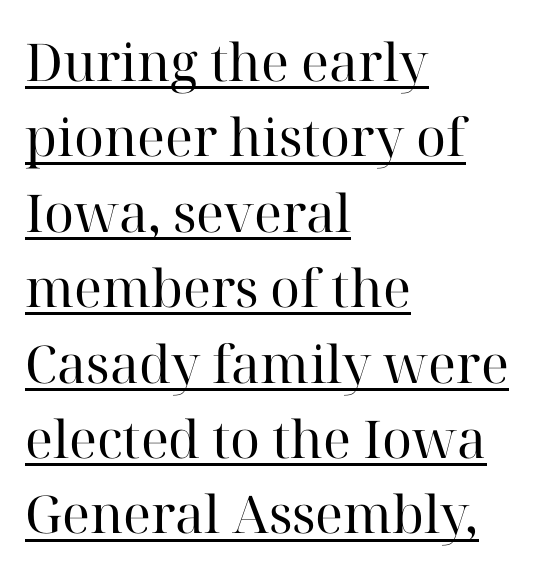
Quick note: not italic, upright. No extra tracking has been applied to these lines. The specimen includes a rule beneath the text block's lines. A typesetter would call this proportional, since set widths differ per character. Each letter's strokes conclude with small projecting serifs. If you drew a ruler down the left edge, every line would touch it.
